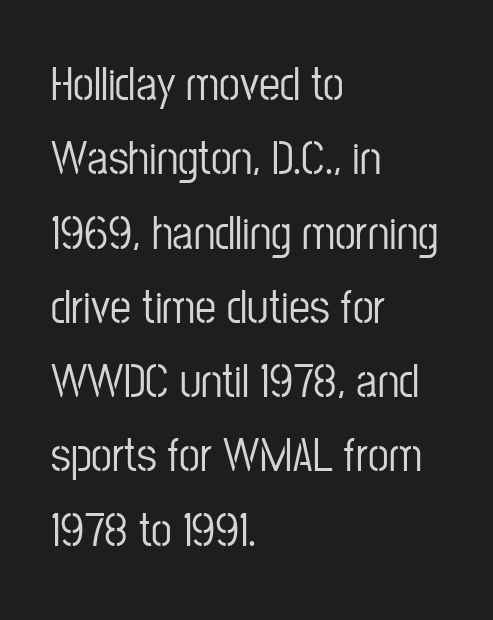
The image shows 47 px condensed sans-serif type, upright; set left-aligned, normal line spacing (1.58x), normal letter spacing, not underlined; low stroke contrast and a medium x-height.
